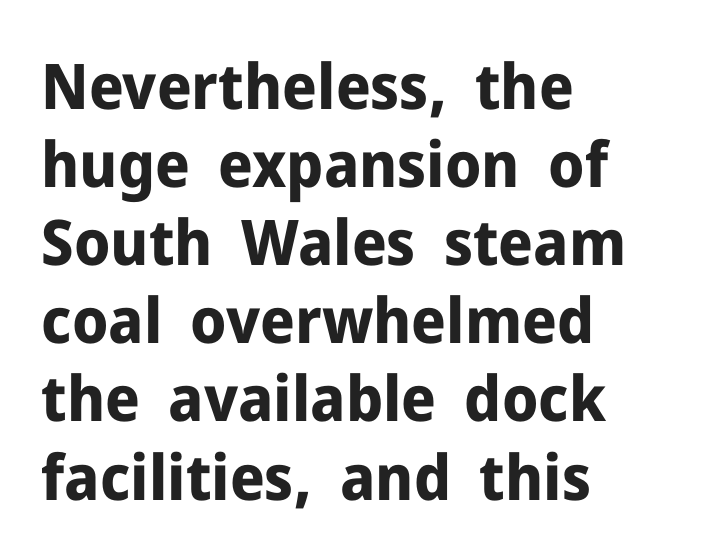
The image shows 63 px bold sans-serif type, upright; set left-aligned, line spacing 1.24x, normal letter spacing, not underlined; low stroke contrast and a medium x-height.
